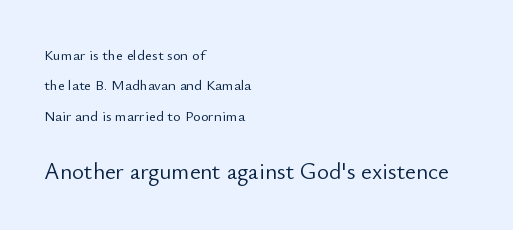
The passage shown is not bold in any degree. A bare baseline throughout the passage. Short and long lines alike share a common starting point at left. The emphasis by scale lands on block number two, below. How are the letters spaced? Ordinarily, with no added tracking.
